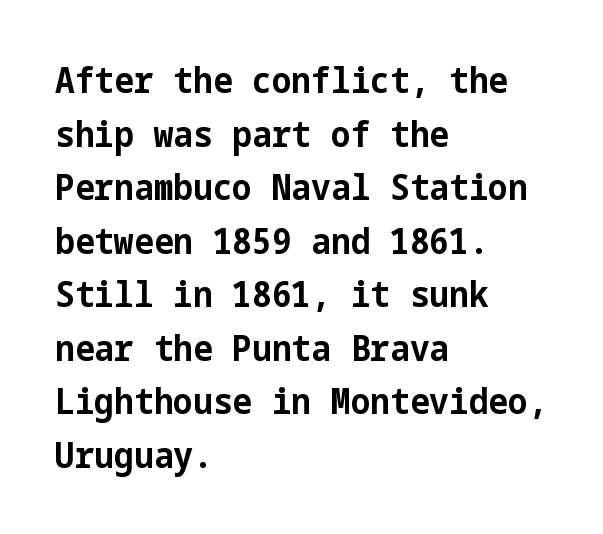
The image shows 35 px bold sans-serif type, upright; set left-aligned, normal line spacing (1.53x), normal letter spacing, not underlined; low stroke contrast and a medium x-height.
